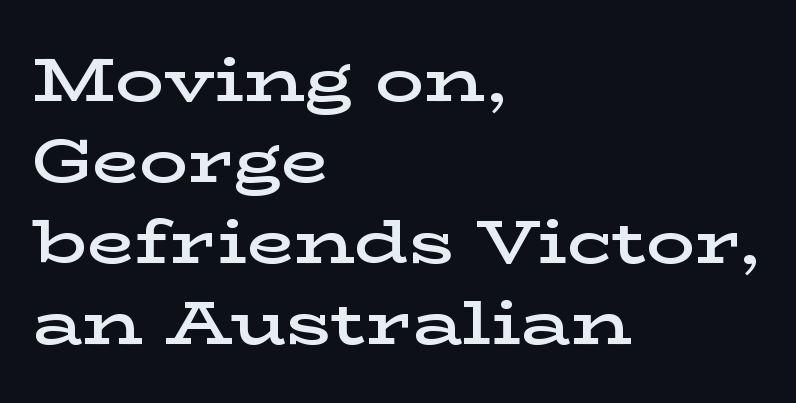
Q: Is the text bold? A: Semi-bold.
Q: Is the text italic (slanted)? A: No, it is upright.
Q: Is the typeface a serif or a sans-serif typeface? A: Serif.
Q: Is the text underlined? A: No.
Q: How is the paragraph aligned? A: Left-aligned.
Q: Is the spacing between letters normal or unusually wide? A: Normal.
Q: Is the spacing between lines tight, normal or loose? A: Normal.
Q: Width (condensed, normal, or wide)? A: Wide.
Q: Stroke contrast? A: Low.
Q: x-height? A: Medium.
Q: Monospaced? A: No.
